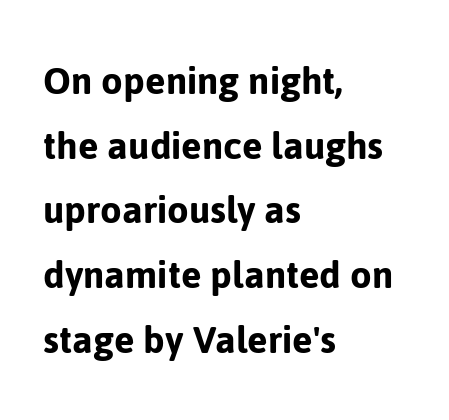
{"serif": "no", "italic": "no", "width": "normal", "stroke_contrast": "low", "x_height": "medium", "monospaced": "no", "underline": "no", "align": "left", "line_spacing": "normal", "line_spacing_ratio": 1.47, "letter_spacing": "normal", "letter_spacing_em": 0.0, "glyph_px": 44}
